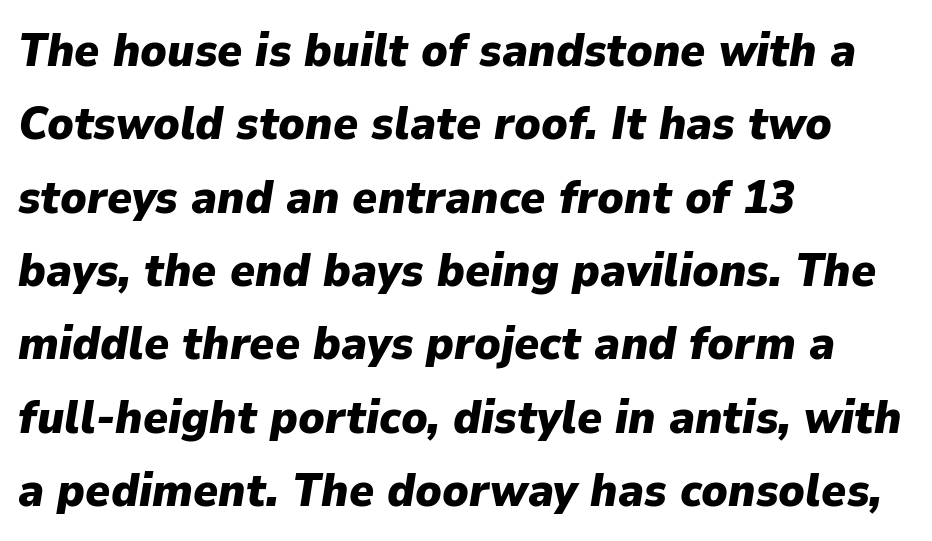
The image shows 47 px heavy type, italic (leaning right); set left-aligned, normal line spacing (1.56x), normal letter spacing, not underlined; low stroke contrast and a medium x-height.
